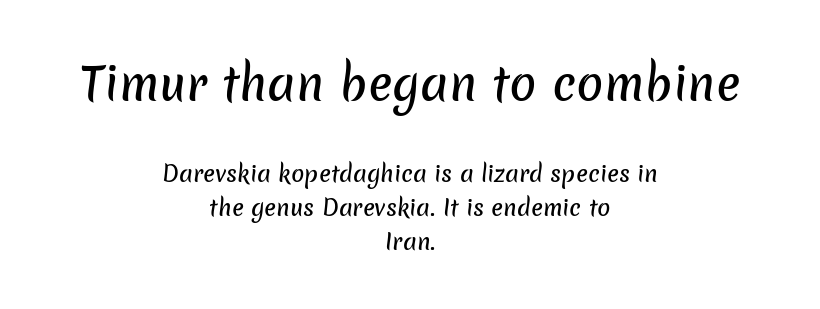
{"serif": "no", "width": "normal", "stroke_contrast": "low", "x_height": "medium", "monospaced": "no", "underline": "no", "align": "center", "line_spacing": "normal", "line_spacing_ratio": 1.55, "letter_spacing": "normal", "letter_spacing_em": 0.0, "larger_block": "first", "size_ratio": 2.05, "glyph_px": 45}
